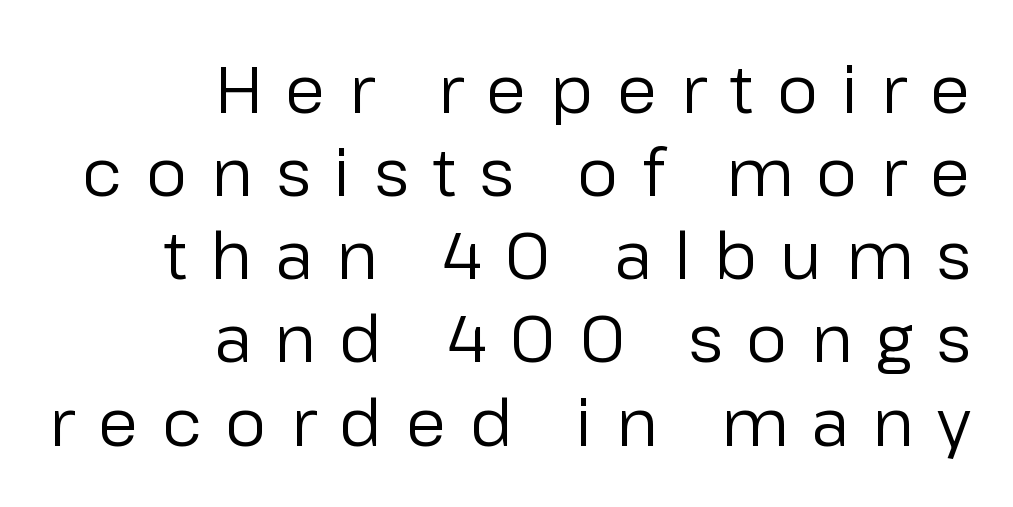
Rendered with straight, roman letterforms. Each letter's strokes conclude bluntly, with no projecting serifs. The lines are quadded right. A quiet, ordinary-to-light weight characterises the typeface. Each new line begins a customary step beneath the previous one. Lines of text with bare space underneath.
